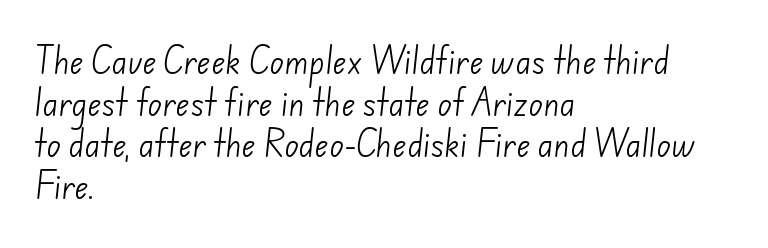
The image shows 30 px light sans-serif type; set left-aligned, normal line spacing (1.39x), normal letter spacing, not underlined; low stroke contrast and a small x-height.
